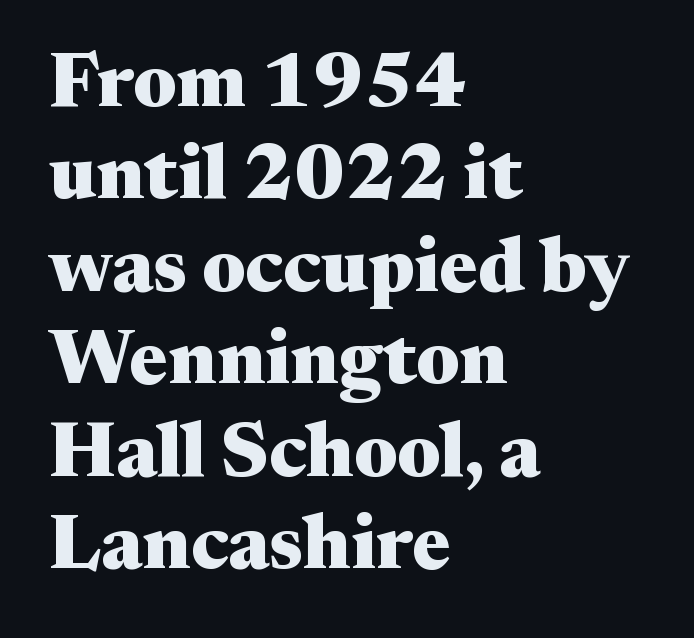
Q: Is the text bold? A: Yes.
Q: Is the text italic (slanted)? A: No, it is upright.
Q: Is the typeface a serif or a sans-serif typeface? A: Serif.
Q: Is the text underlined? A: No.
Q: How is the paragraph aligned? A: Left-aligned.
Q: Is the spacing between letters normal or unusually wide? A: Normal.
Q: Width (condensed, normal, or wide)? A: Wide.
Q: Stroke contrast? A: Medium.
Q: x-height? A: Medium.
Q: Monospaced? A: No.
